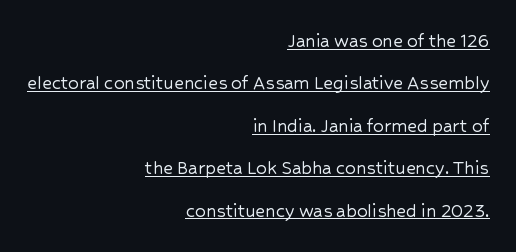
Q: Is the text italic (slanted)? A: No, it is upright.
Q: Is the text underlined? A: Yes.
Q: How is the paragraph aligned? A: Right-aligned.
Q: Is the spacing between letters normal or unusually wide? A: Normal.
Q: Is the spacing between lines tight, normal or loose? A: Loose.
